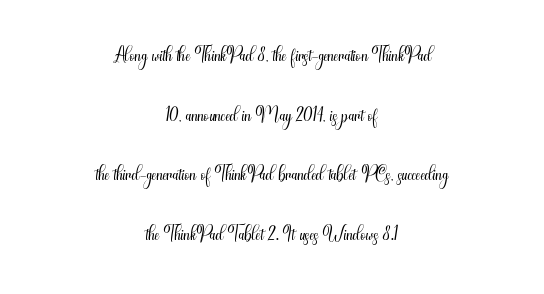
Honestly, the rows look like they've been pulled way apart. The typeface has the unassuming heft of standard copy or less. Proportional: the letters do not fall into vertical columns. A bare baseline throughout the passage.
